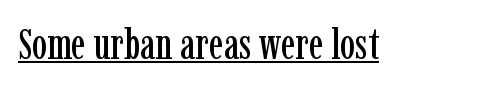
Q: Is the text italic (slanted)? A: No, it is upright.
Q: Is the typeface a serif or a sans-serif typeface? A: Serif.
Q: Is the text underlined? A: Yes.
Q: Is the spacing between letters normal or unusually wide? A: Normal.
Q: Width (condensed, normal, or wide)? A: Condensed.
Q: Stroke contrast? A: Low.
Q: x-height? A: Medium.
Q: Monospaced? A: No.
